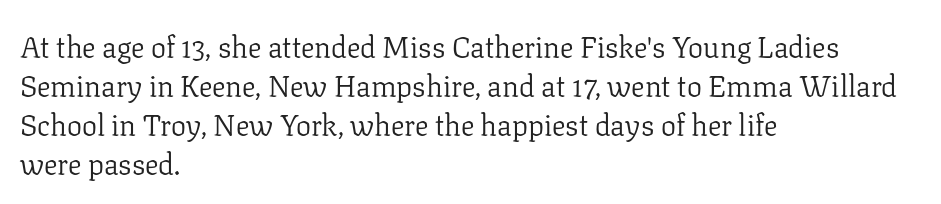
Is the type heavy? It reads as light-to-regular instead. This sample has the flowing, uneven cadence of proportional lettering. The face used here is seriffed, in the tradition of book romans. A classic flush-left, rag-right setting is used for this passage.
